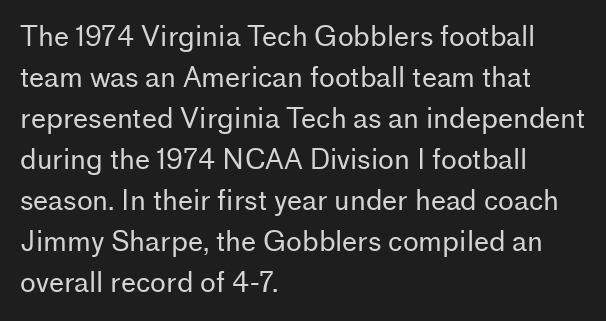
The image shows 27 px text type, upright; set left-aligned, normal line spacing (1.52x), normal letter spacing, not underlined.
